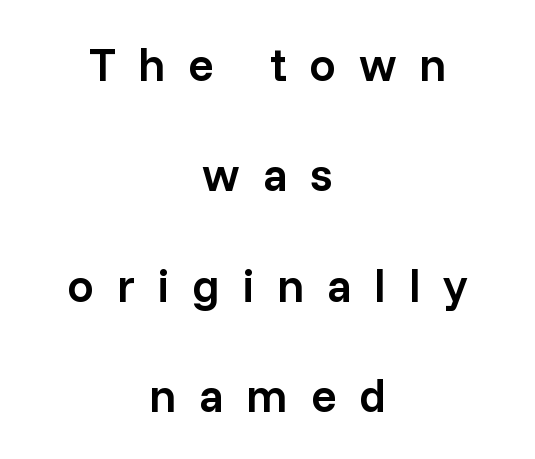
Q: Is the text bold? A: Semi-bold.
Q: Is the text italic (slanted)? A: No, it is upright.
Q: Is the typeface a serif or a sans-serif typeface? A: Sans-serif.
Q: Is the text underlined? A: No.
Q: How is the paragraph aligned? A: Centered.
Q: Is the spacing between letters normal or unusually wide? A: Unusually wide.
Q: Is the spacing between lines tight, normal or loose? A: Loose.
Q: Width (condensed, normal, or wide)? A: Normal.
Q: Stroke contrast? A: Low.
Q: x-height? A: Medium.
Q: Monospaced? A: No.
